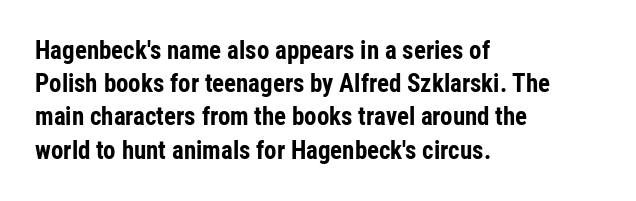
{"italic": "no", "bold": "yes", "underline": "no", "align": "left", "line_spacing": "normal", "line_spacing_ratio": 1.33, "letter_spacing": "normal", "letter_spacing_em": 0.0, "glyph_px": 25}
